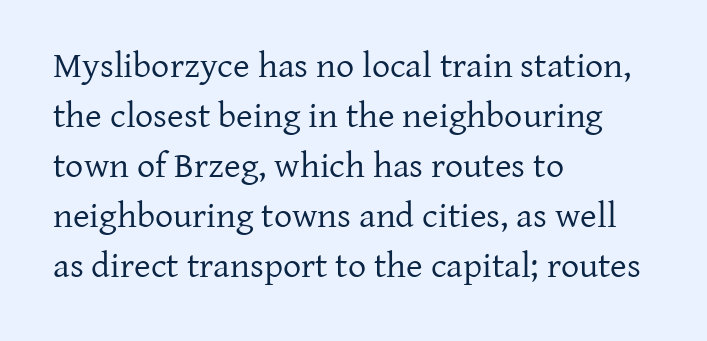
Are there feet on the stems? There are — it's a serif. Underline: absent. Notice how descenders clear the ascenders below comfortably — that's standard leading. Posture: vertical. Is this a fixed-width face? No — the glyphs have proportional, varying widths. Default kerning and tracking; the words read as compact shapes.
